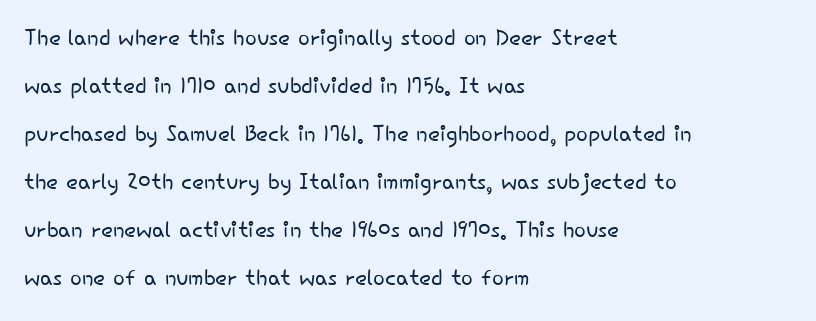
Looks like regular typesetting: each glyph gets only the width it needs. A typesetter would call this leading conventional body-copy spacing. Words appear dense and cohesive because spacing is normal. The glyphs in this specimen are sans serif. One-word summary of the alignment: left. Nope, not italic — everything's standing straight.
